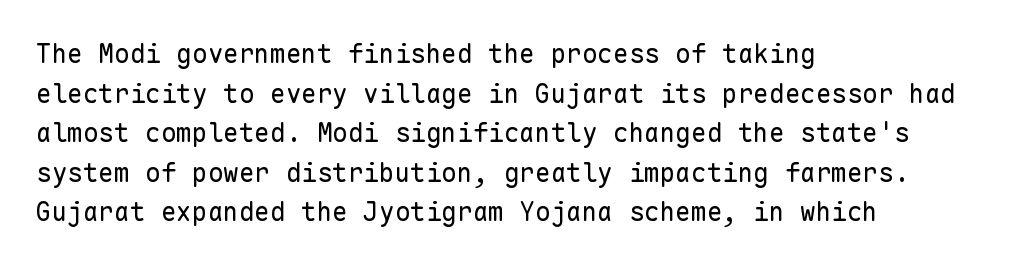
Q: Is the text bold? A: No.
Q: Is the text italic (slanted)? A: No, it is upright.
Q: Is the text underlined? A: No.
Q: How is the paragraph aligned? A: Left-aligned.
Q: Is the spacing between letters normal or unusually wide? A: Normal.
Q: Is the spacing between lines tight, normal or loose? A: Normal.
